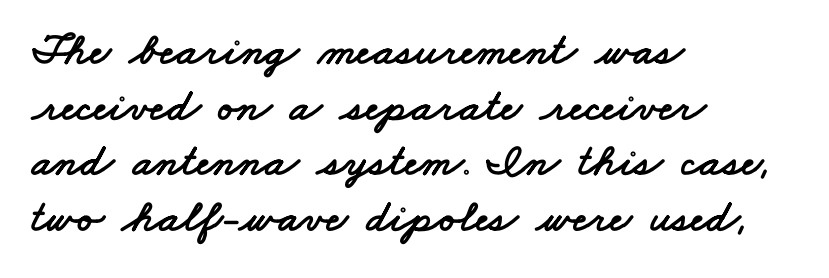
Spacing verdict: proportional, widths tailored to each character. The characters display no serif detailing; their extremities are plain. This rendering leaves character spacing at its baseline value. Just letters on the line, the space beneath them empty.
